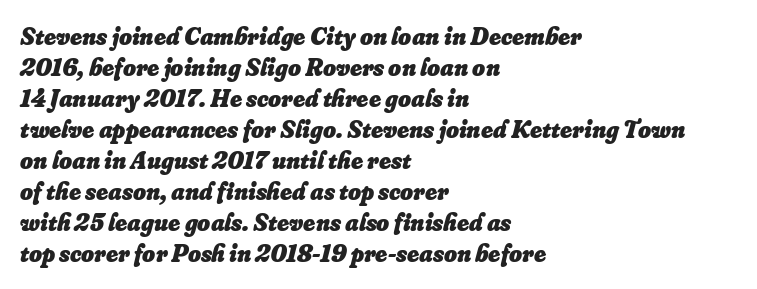
Q: Is the text bold? A: Yes.
Q: Is the text italic (slanted)? A: Yes, it leans right by about 16 degrees.
Q: Is the text underlined? A: No.
Q: How is the paragraph aligned? A: Left-aligned.
Q: Is the spacing between letters normal or unusually wide? A: Normal.
